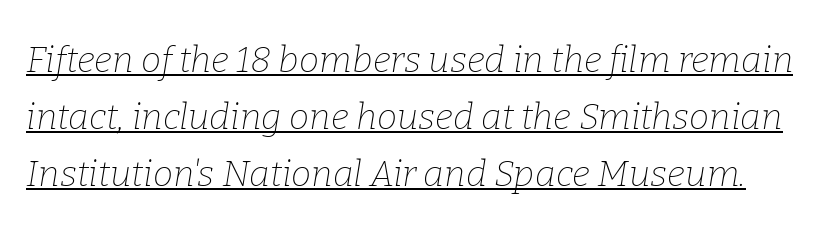
{"serif": "yes", "italic": "yes", "lean": "right", "slant_degrees": 9, "bold": "no", "weight": "thin", "width": "normal", "stroke_contrast": "low", "x_height": "medium", "monospaced": "no", "underline": "yes", "line_spacing": "normal", "line_spacing_ratio": 1.58, "letter_spacing": "normal", "letter_spacing_em": 0.0, "glyph_px": 36}
